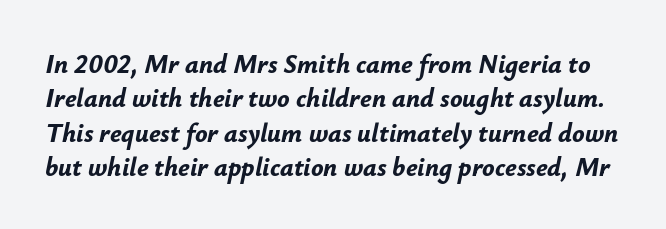
The text carries the slant typical of an italic or oblique font. Characters follow at the spacing the type designer built in. Horizontal bands of white between lines are of average thickness. The foot of each line stays bare and open. Notice how thick the strokes are: this is what a full bold looks like.
